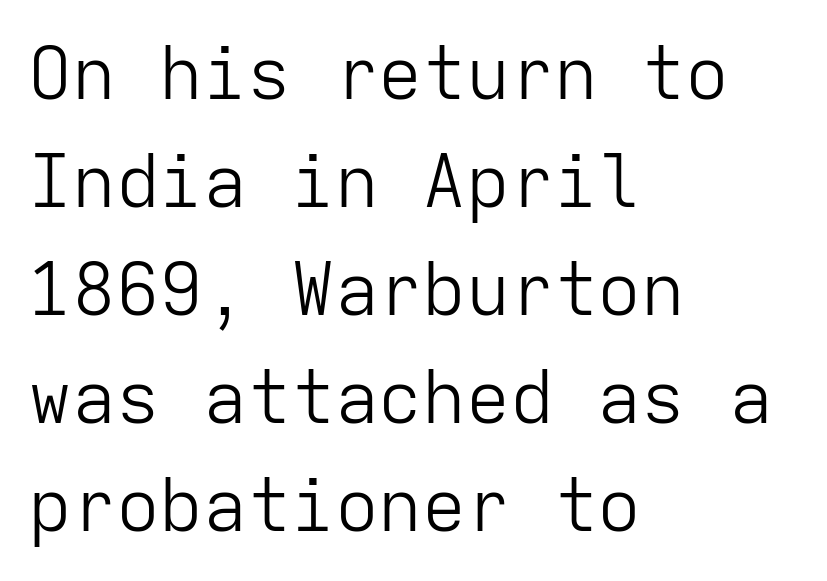
The rendering anchors every line to the left-hand side. The letterforms sit at book weight or below. Check the space under the baseline: it is left empty. Italic: no, the glyphs are upright roman. Monospaced: the letters line up in strict vertical columns.
